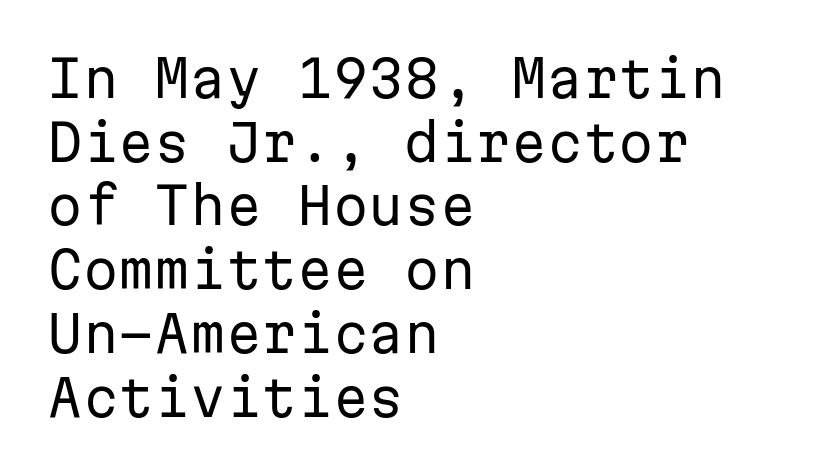
{"serif": "no", "italic": "no", "bold": "no", "weight": "regular", "width": "normal", "stroke_contrast": "low", "x_height": "medium", "monospaced": "yes", "underline": "no", "align": "left", "line_spacing": "normal", "line_spacing_ratio": 1.25, "letter_spacing": "normal", "letter_spacing_em": 0.0, "glyph_px": 51}
